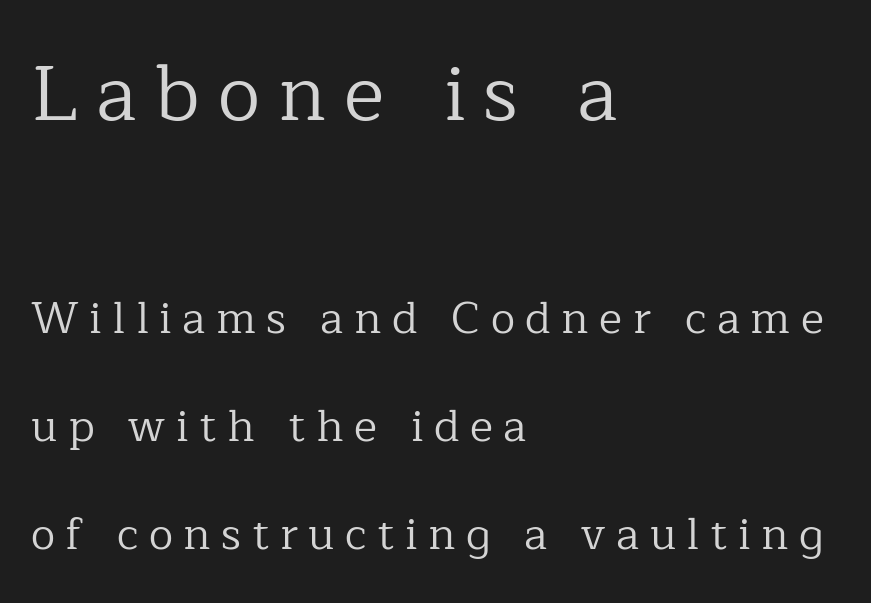
The image shows 77 px regular-weight serif type, upright; set left-aligned, loose line spacing (2.46x), unusually wide letter spacing (+0.24 em), not underlined; the first (top) block is 1.75x larger; low stroke contrast and a medium x-height.
